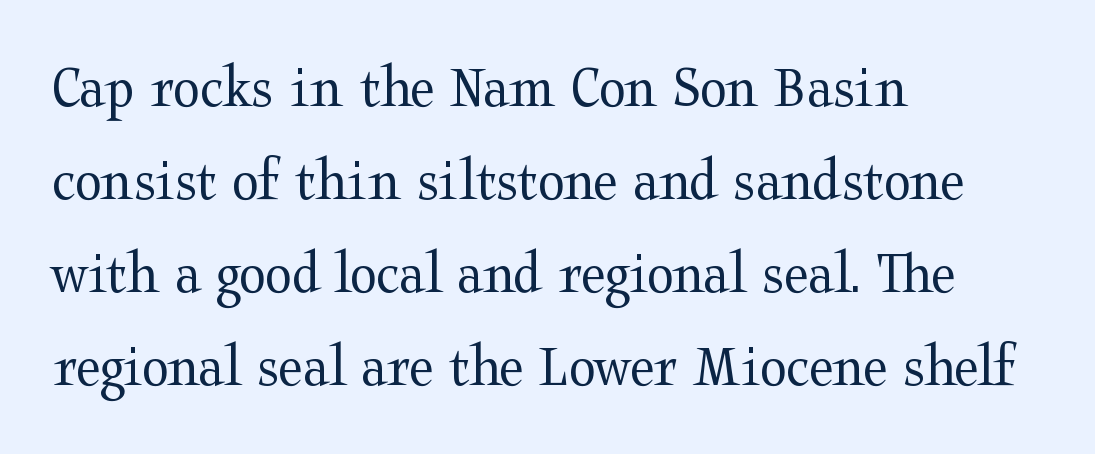
{"serif": "yes", "italic": "no", "bold": "no", "weight": "regular", "width": "wide", "stroke_contrast": "medium", "x_height": "medium", "monospaced": "no", "underline": "no", "align": "left", "line_spacing": "normal", "line_spacing_ratio": 1.5, "letter_spacing": "normal", "letter_spacing_em": 0.0, "glyph_px": 62}
